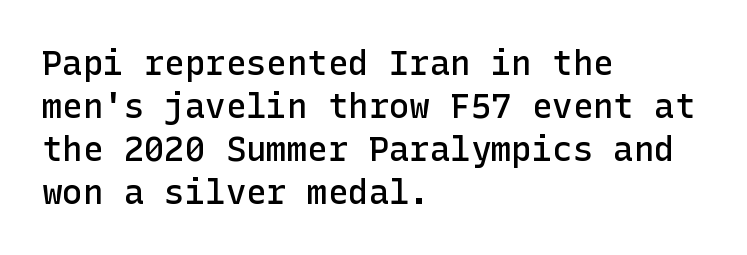
Q: Is the text bold? A: Semi-bold.
Q: Is the text italic (slanted)? A: No, it is upright.
Q: Is the typeface a serif or a sans-serif typeface? A: Sans-serif.
Q: Is the text underlined? A: No.
Q: How is the paragraph aligned? A: Left-aligned.
Q: Is the spacing between letters normal or unusually wide? A: Normal.
Q: Is the spacing between lines tight, normal or loose? A: Normal.
Q: Width (condensed, normal, or wide)? A: Normal.
Q: Stroke contrast? A: Low.
Q: x-height? A: Medium.
